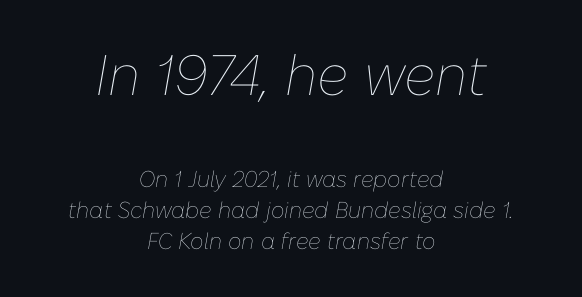
The image shows 57 px thin type, italic (leaning right); set centered, normal line spacing (1.35x), normal letter spacing, not underlined; the first (top) block is 2.48x larger; low stroke contrast and a medium x-height.
